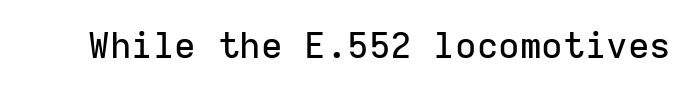
The image shows 36 px sans-serif type, upright, monospaced; set normal letter spacing, not underlined; low stroke contrast and a medium x-height.
